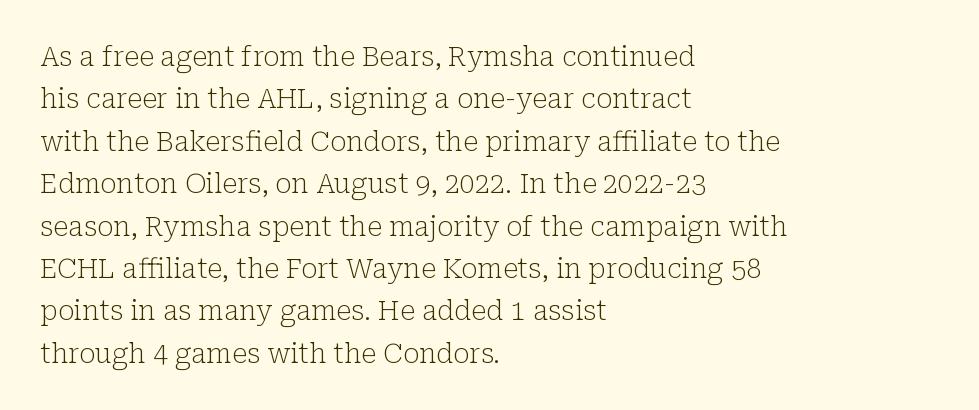
The image shows 27 px text type, upright; set left-aligned, normal line spacing (1.57x), normal letter spacing, not underlined.
